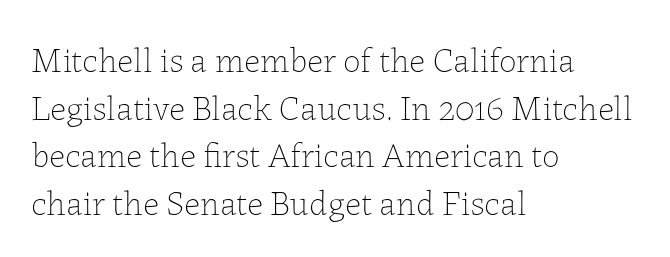
{"italic": "no", "bold": "no", "weight": "thin", "width": "normal", "stroke_contrast": "low", "x_height": "medium", "monospaced": "no", "underline": "no", "align": "left", "line_spacing": "normal", "line_spacing_ratio": 1.36, "letter_spacing": "normal", "letter_spacing_em": 0.0, "glyph_px": 35}
